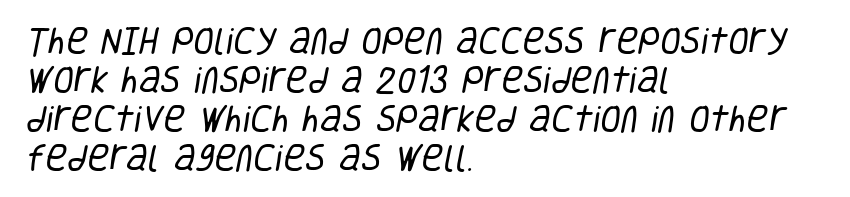
{"serif": "no", "bold": "no", "weight": "regular", "width": "condensed", "stroke_contrast": "low", "x_height": "large", "monospaced": "no", "underline": "no", "align": "left", "line_spacing": "normal", "line_spacing_ratio": 1.3, "letter_spacing": "normal", "letter_spacing_em": 0.0, "glyph_px": 30}
